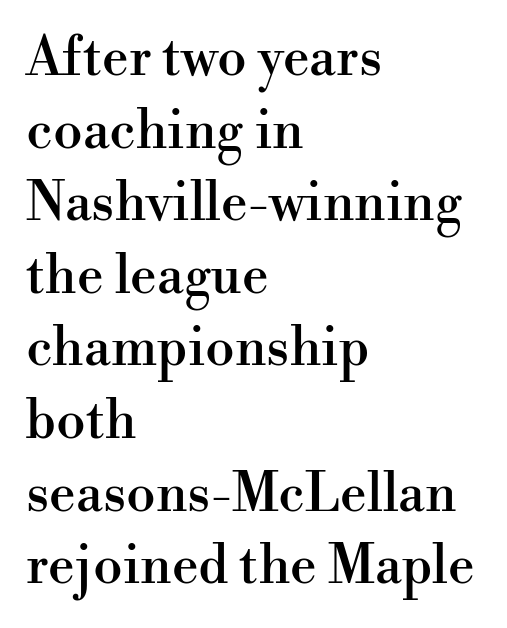
The image shows 53 px serif type, upright; set left-aligned, normal line spacing (1.37x), normal letter spacing, not underlined; high stroke contrast and a small x-height.
